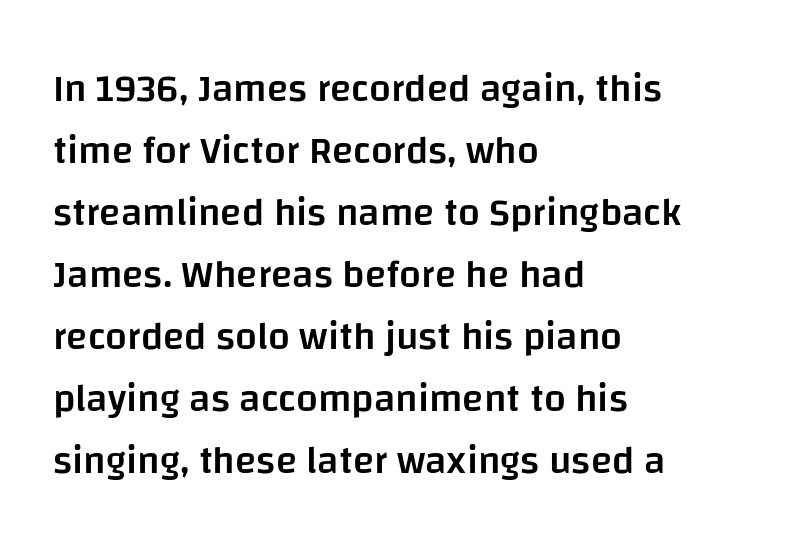
The image shows 39 px semibold sans-serif type, upright; set left-aligned, normal line spacing (1.59x), normal letter spacing, not underlined; low stroke contrast and a large x-height.
